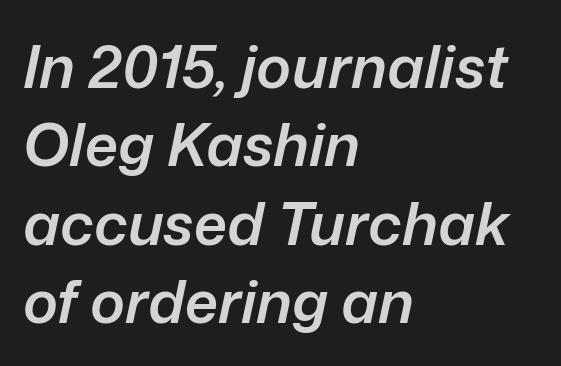
{"italic": "yes", "lean": "right", "slant_degrees": 12, "bold": "semi", "weight": "semibold", "width": "normal", "stroke_contrast": "low", "x_height": "medium", "monospaced": "no", "underline": "no", "align": "left", "line_spacing": "normal", "line_spacing_ratio": 1.33, "letter_spacing": "normal", "letter_spacing_em": 0.0, "glyph_px": 59}
